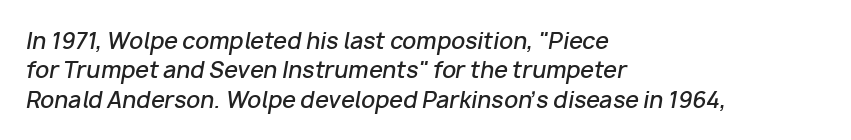
The image shows 22 px text type, italic (leaning right); set left-aligned, normal line spacing (1.33x), normal letter spacing, not underlined.
